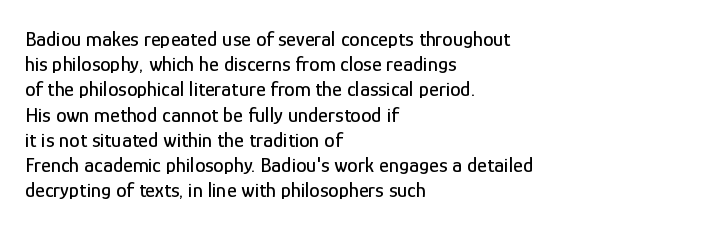
Q: Is the text italic (slanted)? A: No, it is upright.
Q: Is the text underlined? A: No.
Q: How is the paragraph aligned? A: Left-aligned.
Q: Is the spacing between letters normal or unusually wide? A: Normal.
